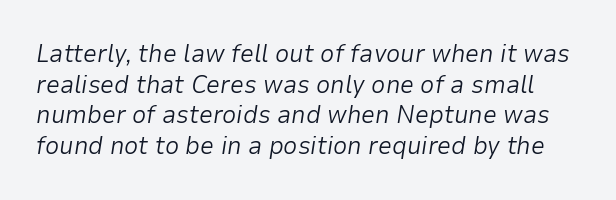
The image shows 25 px text type, italic (leaning right); set line spacing 1.23x, normal letter spacing, not underlined.
